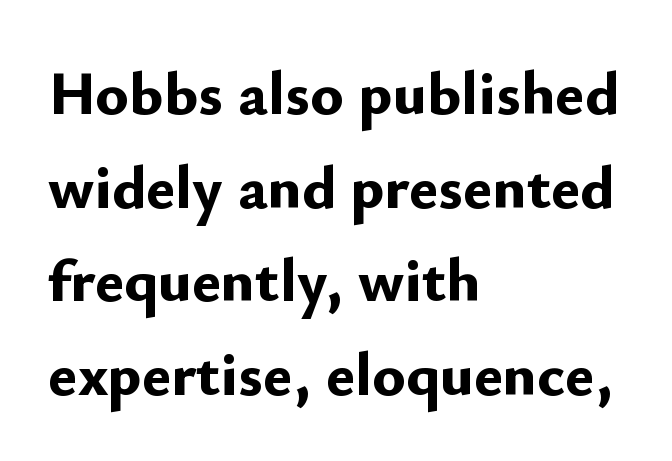
Q: Is the text bold? A: Yes.
Q: Is the text italic (slanted)? A: No, it is upright.
Q: Is the typeface a serif or a sans-serif typeface? A: Sans-serif.
Q: Is the text underlined? A: No.
Q: How is the paragraph aligned? A: Left-aligned.
Q: Is the spacing between letters normal or unusually wide? A: Normal.
Q: Is the spacing between lines tight, normal or loose? A: Normal.
Q: Width (condensed, normal, or wide)? A: Normal.
Q: Stroke contrast? A: Low.
Q: x-height? A: Small.
Q: Monospaced? A: No.
